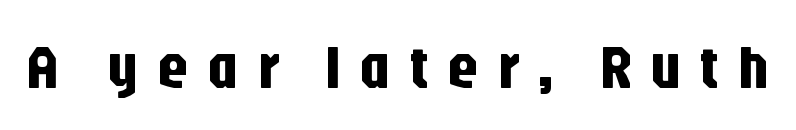
The image shows 62 px condensed sans-serif type, upright; set unusually wide letter spacing (+0.29 em), not underlined; low stroke contrast and a large x-height.
